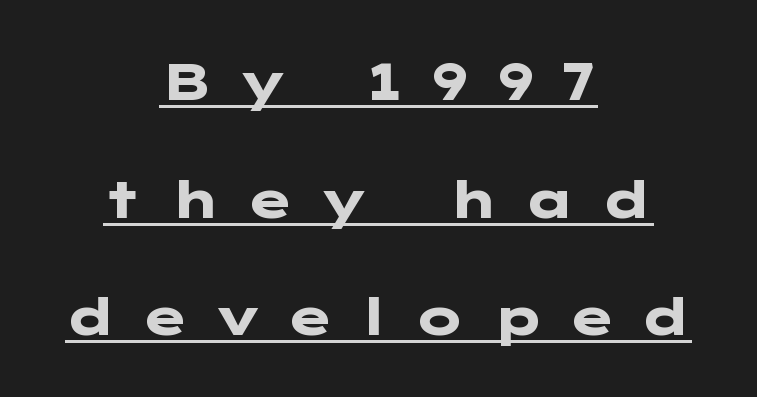
{"serif": "no", "italic": "no", "bold": "yes", "weight": "heavy", "width": "wide", "stroke_contrast": "low", "x_height": "medium", "underline": "yes", "align": "center", "line_spacing": "loose", "line_spacing_ratio": 2.26, "letter_spacing": "wide", "letter_spacing_em": 0.46, "glyph_px": 52}
